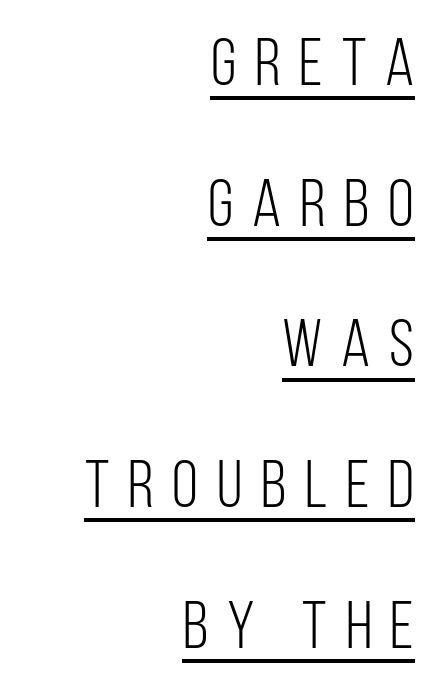
Q: Is the text bold? A: No.
Q: Is the text italic (slanted)? A: No, it is upright.
Q: Is the typeface a serif or a sans-serif typeface? A: Sans-serif.
Q: Is the text underlined? A: Yes.
Q: How is the paragraph aligned? A: Right-aligned.
Q: Is the spacing between letters normal or unusually wide? A: Unusually wide.
Q: Is the spacing between lines tight, normal or loose? A: Loose.
Q: Width (condensed, normal, or wide)? A: Condensed.
Q: Stroke contrast? A: Low.
Q: x-height? A: Large.
Q: Monospaced? A: No.
